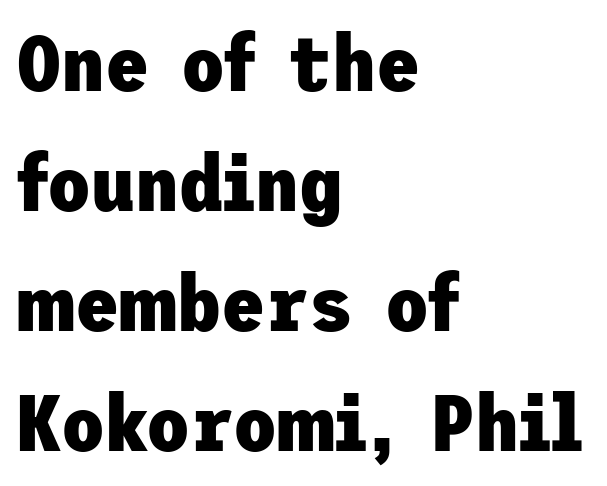
Q: Is the text bold? A: Yes.
Q: Is the text italic (slanted)? A: No, it is upright.
Q: Is the typeface a serif or a sans-serif typeface? A: Sans-serif.
Q: Is the text underlined? A: No.
Q: How is the paragraph aligned? A: Left-aligned.
Q: Is the spacing between letters normal or unusually wide? A: Normal.
Q: Is the spacing between lines tight, normal or loose? A: Normal.
Q: Width (condensed, normal, or wide)? A: Normal.
Q: Stroke contrast? A: Low.
Q: x-height? A: Medium.
